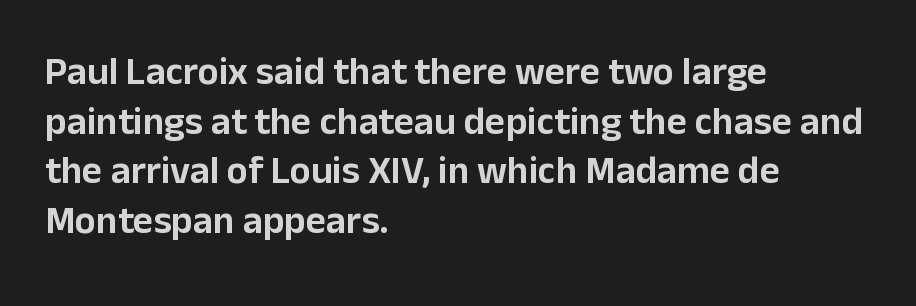
{"serif": "no", "italic": "no", "width": "normal", "stroke_contrast": "low", "x_height": "medium", "monospaced": "no", "underline": "no", "align": "left", "line_spacing": "normal", "line_spacing_ratio": 1.27, "letter_spacing": "normal", "letter_spacing_em": 0.0, "glyph_px": 39}
